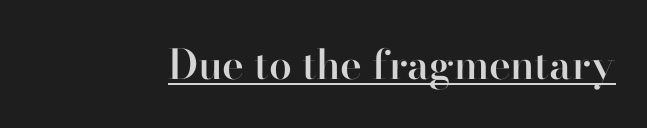
{"serif": "yes", "italic": "no", "bold": "semi", "weight": "semibold", "width": "normal", "stroke_contrast": "high", "x_height": "small", "monospaced": "no", "underline": "yes", "letter_spacing": "normal", "letter_spacing_em": 0.0, "glyph_px": 41}
